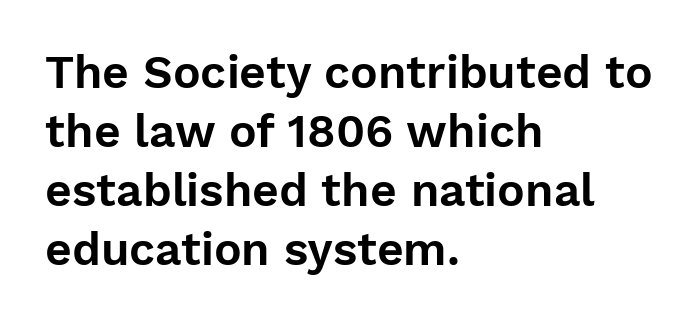
The image shows 46 px sans-serif type, upright; set left-aligned, normal line spacing (1.28x), normal letter spacing, not underlined; low stroke contrast and a medium x-height.
